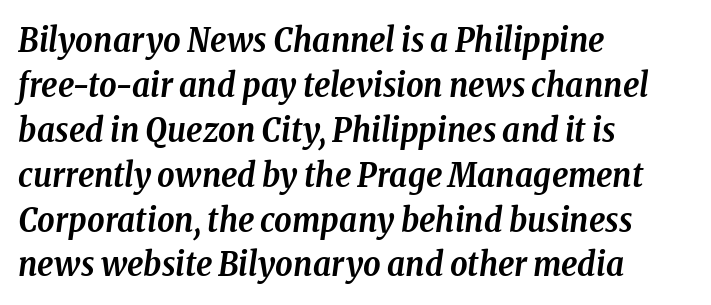
The space beneath each line is pristine and unruled. Rendered with sloped, italic letterforms. Evenly set lines give the paragraph a standard silhouette. The letters advance in unequal steps, a hallmark of proportional type. Look at the stroke-to-counter ratio: heavy, a bold. These lines stack with their left ends in a neat column.
